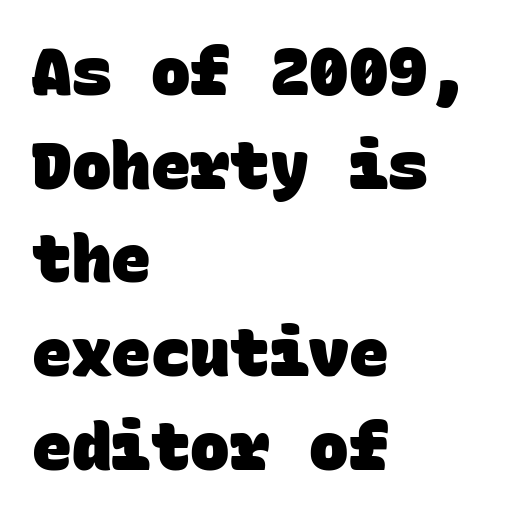
The characters look thick and weighty, a clear bold. Just letters on the line, the space beneath them empty. One-word summary of the alignment: left. Spacing verdict: monospaced, one width for all characters. The lines sit at an ordinary, default distance from one another. The characters display no serif detailing; their extremities are plain.
